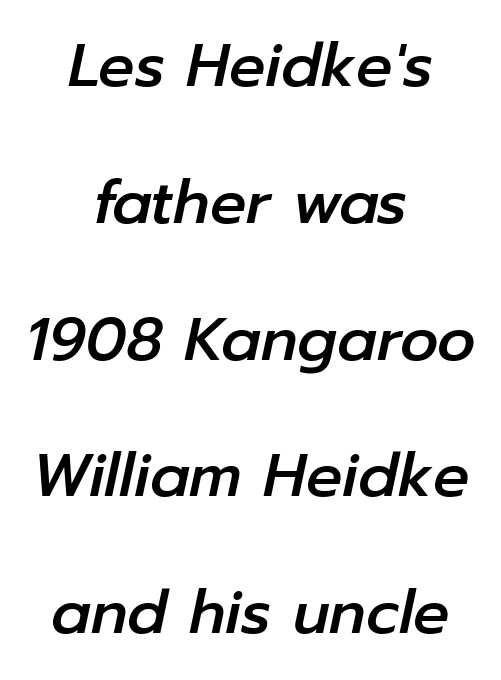
Compared with ordinary roman type, these characters are visibly tilted. Compared with typical body copy, the letter spacing here is the same. The face used here is proportionally spaced, like ordinary book or web type. Each row of text sits above clean, open space.
